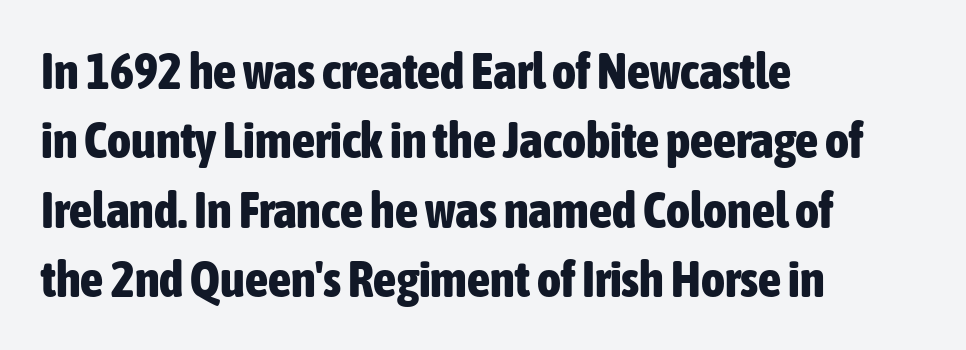
The image shows 51 px bold, condensed sans-serif type, upright; set left-aligned, normal line spacing (1.36x), normal letter spacing, not underlined; low stroke contrast and a medium x-height.
